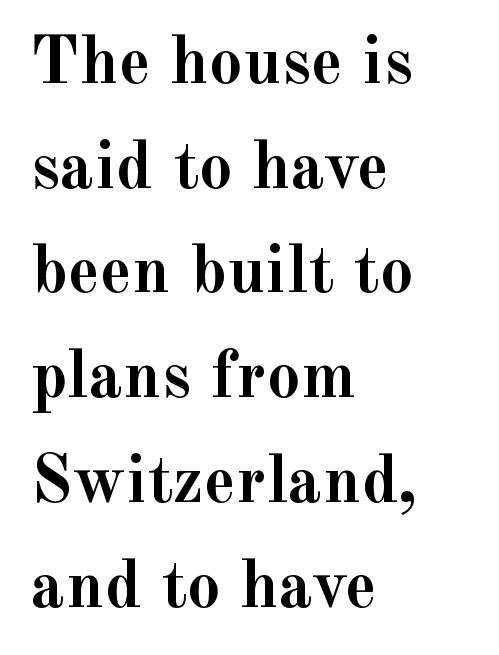
Here the designer chose a conventional face with non-uniform glyph widths. Note: serifs present on the glyphs. The lines sit at an ordinary, default distance from one another. The typography opts for an upright posture over an oblique one. Is the letter spacing exaggerated? No — it looks like the ordinary default.
